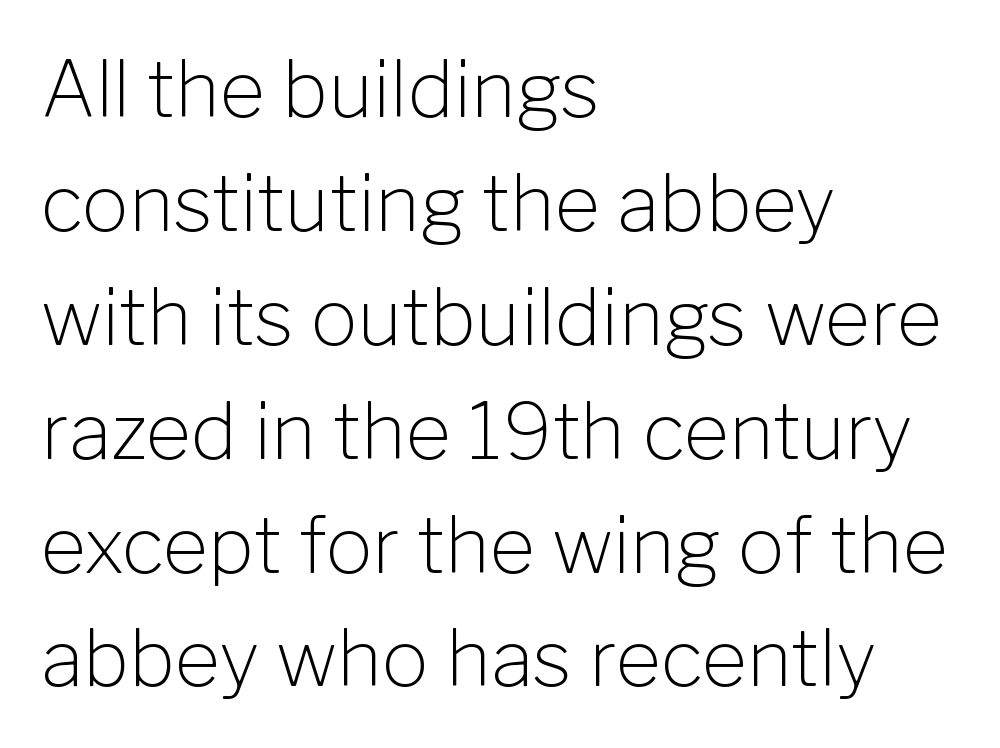
The glyphs in this specimen are sans serif. Nothing unusual about the tracking: characters are spaced as the font intends. Left-aligned paragraph, ragged on the right. No chunkiness to these letters — they're not bold. Horizontal bands of white between lines are of average thickness. The gap between lines stays unmarked.
